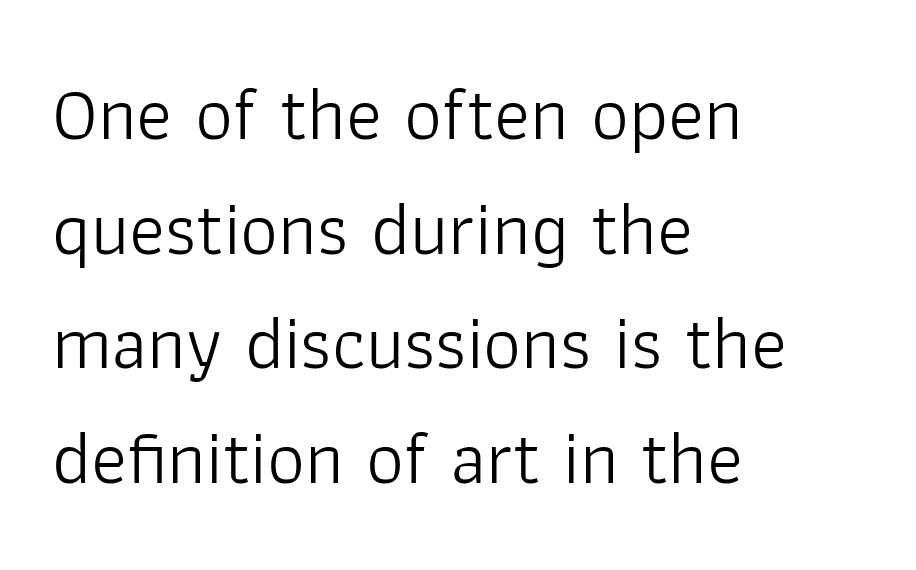
The image shows 75 px light sans-serif type, upright; set left-aligned, normal line spacing (1.53x), normal letter spacing, not underlined; low stroke contrast and a medium x-height.
